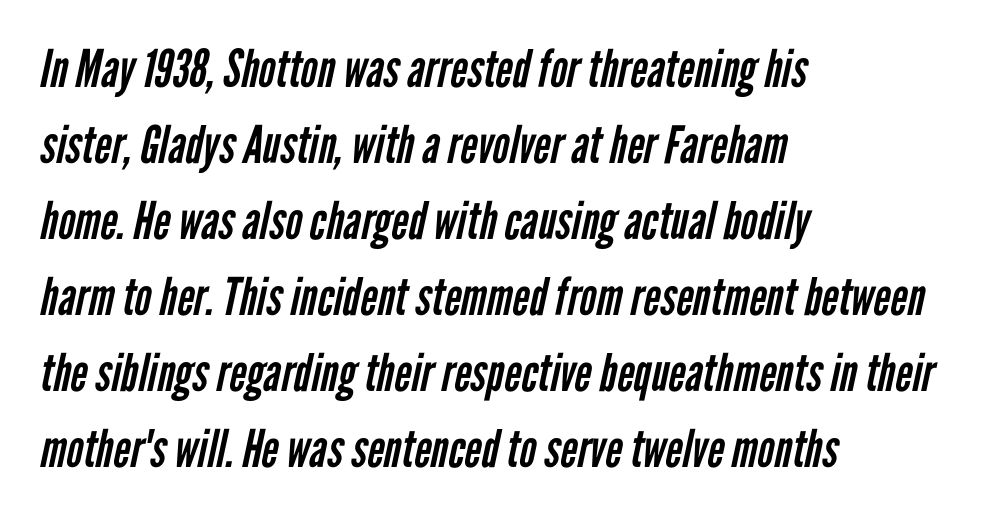
In terms of leading, this rendering sits right in the middle. In CSS terms this would be text-align: left. Honestly, the letter spacing is just normal — you wouldn't notice it. Character widths vary here, with narrow letters taking less room than wide ones. Are there feet on the stems? There aren't — it's a sans. The font is comparable to plain body text, perhaps lighter.
